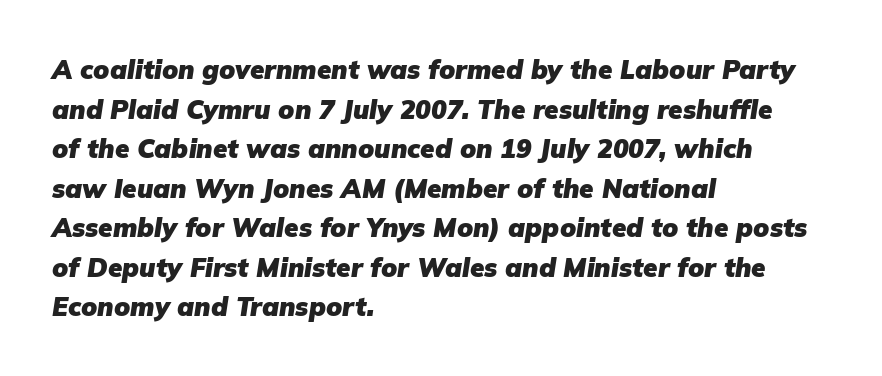
{"italic": "yes", "lean": "right", "slant_degrees": 9, "bold": "yes", "underline": "no", "align": "left", "line_spacing": "normal", "line_spacing_ratio": 1.52, "letter_spacing": "normal", "letter_spacing_em": 0.0, "glyph_px": 26}
